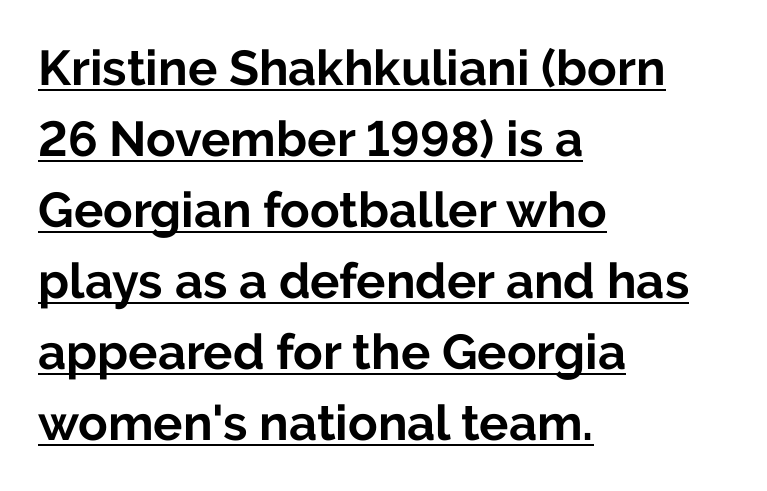
Q: Is the text bold? A: Yes.
Q: Is the text italic (slanted)? A: No, it is upright.
Q: Is the typeface a serif or a sans-serif typeface? A: Sans-serif.
Q: Is the text underlined? A: Yes.
Q: How is the paragraph aligned? A: Left-aligned.
Q: Is the spacing between letters normal or unusually wide? A: Normal.
Q: Is the spacing between lines tight, normal or loose? A: Normal.
Q: Width (condensed, normal, or wide)? A: Normal.
Q: Stroke contrast? A: Low.
Q: x-height? A: Medium.
Q: Monospaced? A: No.
